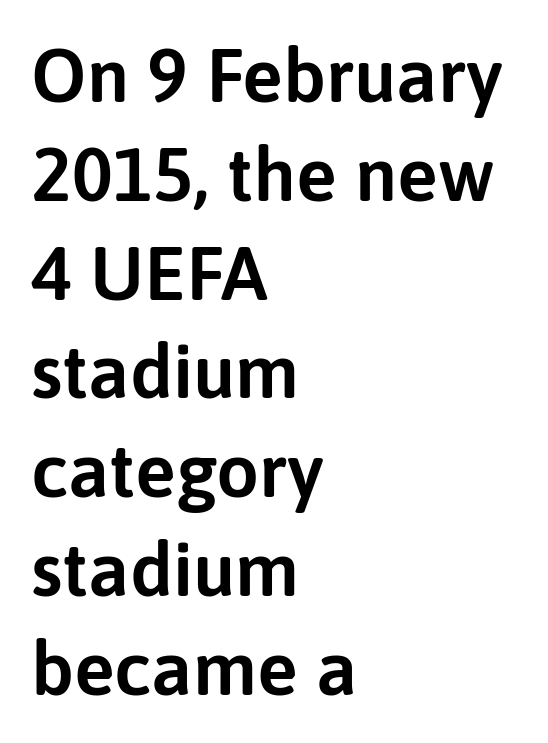
Q: Is the text italic (slanted)? A: No, it is upright.
Q: Is the typeface a serif or a sans-serif typeface? A: Sans-serif.
Q: Is the text underlined? A: No.
Q: How is the paragraph aligned? A: Left-aligned.
Q: Is the spacing between letters normal or unusually wide? A: Normal.
Q: Is the spacing between lines tight, normal or loose? A: Normal.
Q: Width (condensed, normal, or wide)? A: Normal.
Q: Stroke contrast? A: Low.
Q: x-height? A: Medium.
Q: Monospaced? A: No.
